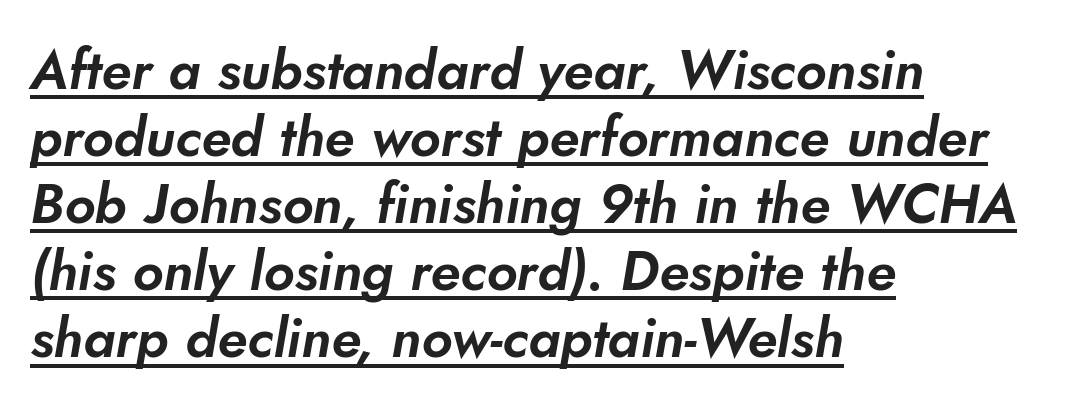
{"serif": "no", "width": "normal", "stroke_contrast": "low", "x_height": "small", "monospaced": "no", "underline": "yes", "align": "left", "line_spacing_ratio": 1.22, "letter_spacing": "normal", "letter_spacing_em": 0.0, "glyph_px": 55}
